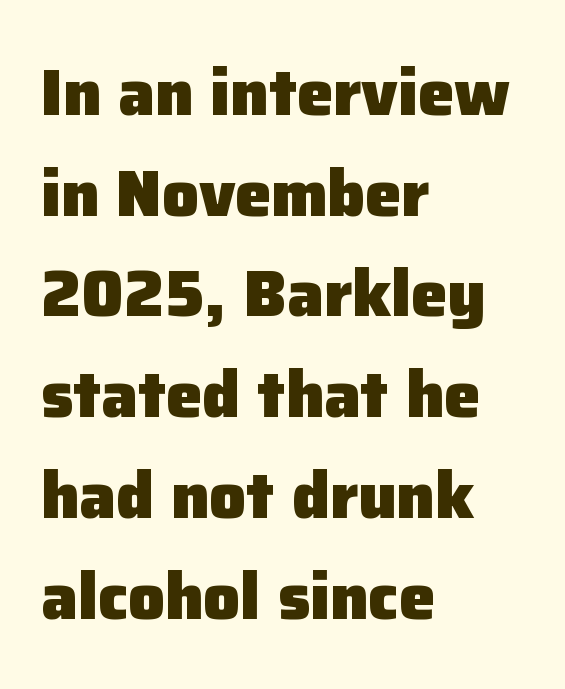
The image shows 65 px heavy sans-serif type, upright; set left-aligned, normal line spacing (1.55x), normal letter spacing, not underlined; low stroke contrast and a medium x-height.
